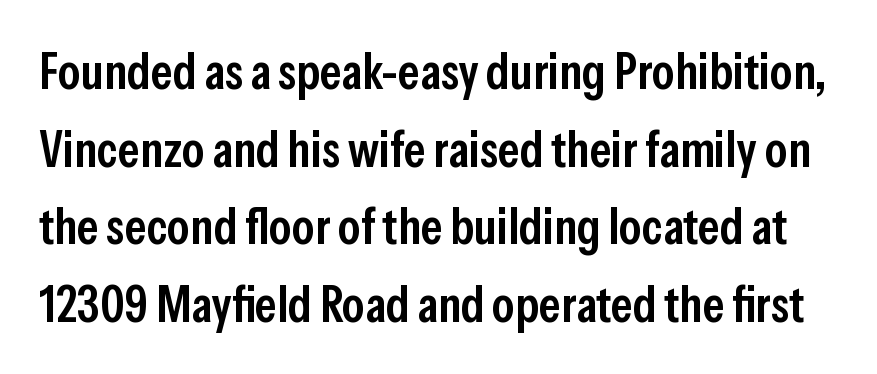
The image shows 51 px semibold, condensed sans-serif type, upright; set normal line spacing (1.52x), normal letter spacing, not underlined; low stroke contrast and a medium x-height.
